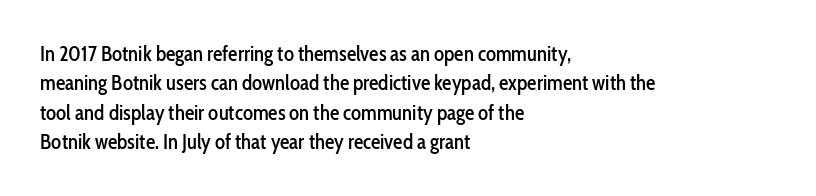
If you drew a ruler down the left edge, every line would touch it. The foot of each line stays bare and open. What's the leading like? Ordinary, nothing unusual. The axis of the letterforms is exactly vertical. Observe the ordinary spacing: letters are neighbours, not strangers.
